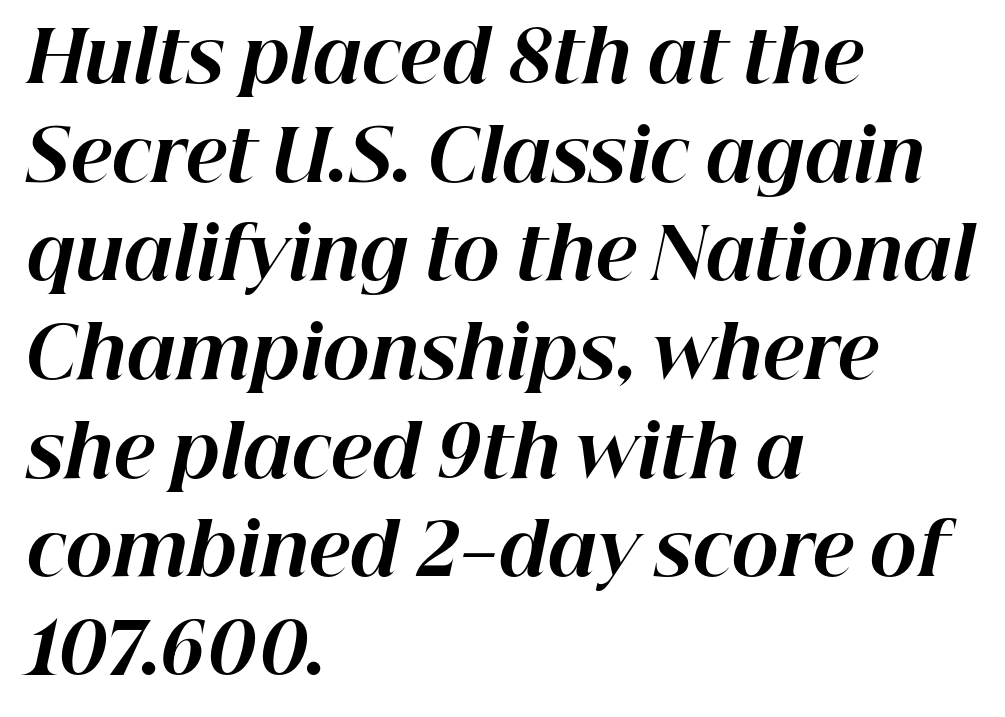
Q: Is the text bold? A: Yes.
Q: Is the text italic (slanted)? A: Yes, it leans right by about 12 degrees.
Q: Is the text underlined? A: No.
Q: How is the paragraph aligned? A: Left-aligned.
Q: Is the spacing between letters normal or unusually wide? A: Normal.
Q: Is the spacing between lines tight, normal or loose? A: Normal.
Q: Width (condensed, normal, or wide)? A: Normal.
Q: Stroke contrast? A: High.
Q: x-height? A: Medium.
Q: Monospaced? A: No.
